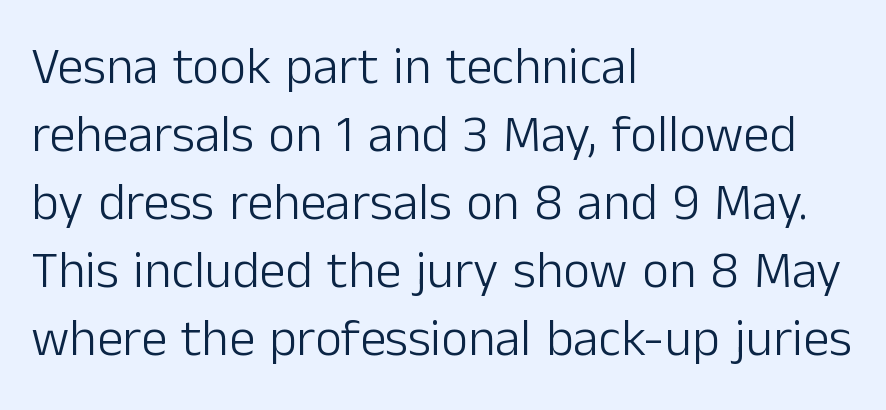
Q: Is the text bold? A: No.
Q: Is the text italic (slanted)? A: No, it is upright.
Q: Is the typeface a serif or a sans-serif typeface? A: Sans-serif.
Q: Is the text underlined? A: No.
Q: How is the paragraph aligned? A: Left-aligned.
Q: Is the spacing between letters normal or unusually wide? A: Normal.
Q: Is the spacing between lines tight, normal or loose? A: Normal.
Q: Width (condensed, normal, or wide)? A: Normal.
Q: Stroke contrast? A: Low.
Q: x-height? A: Medium.
Q: Monospaced? A: No.
